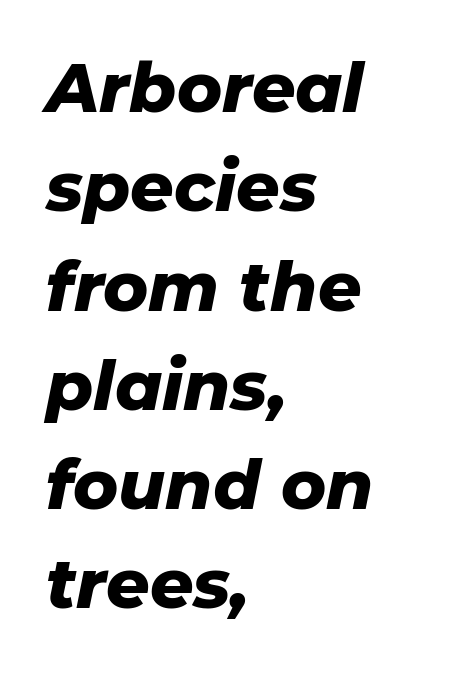
Bold? Absolutely — the strokes are thick and heavy. Does extra space separate the letters? No, they use regular spacing. Each new line begins a customary step beneath the previous one. Note the varied advance widths — an 'i' is clearly narrower than an 'm'.
